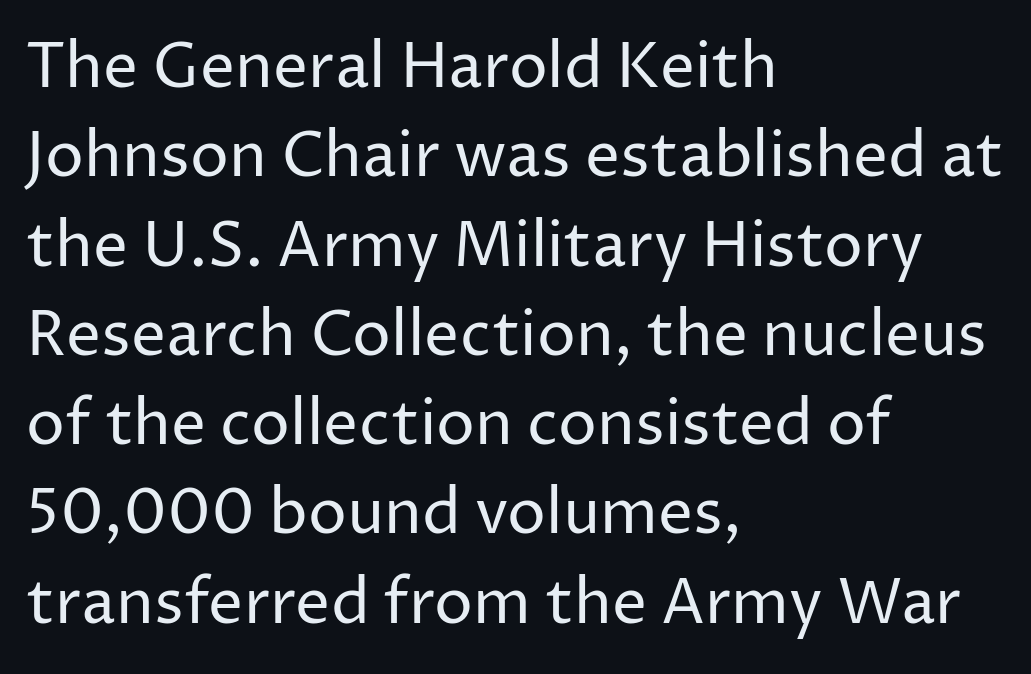
The vertical gap from one line to the next is medium. Posture: vertical. Alignment: flush left. Summary of weight: not heavy and not bold.
